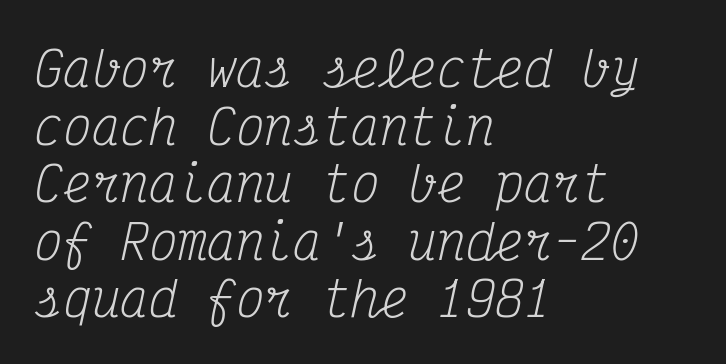
The letterforms sit shoulder to shoulder at normal distance. On a weight scale, this lands at 450 or below. The rag falls on the right side of this text block. The rendering uses typewriter-style spacing with identical character cells. The passage shown leans; its letterforms are oblique.
